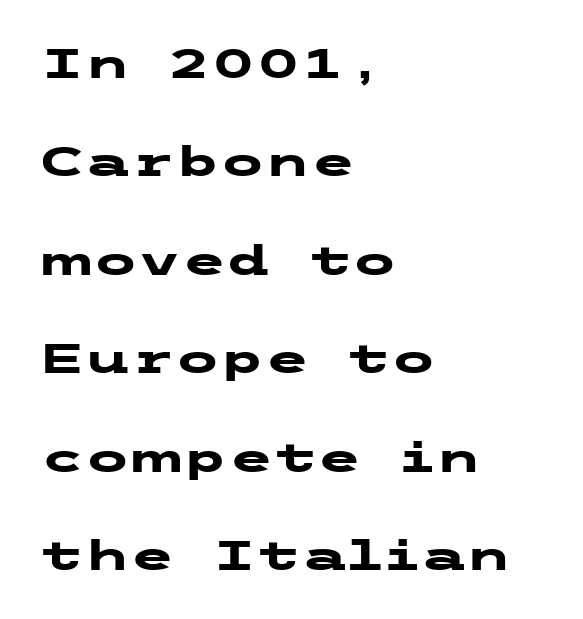
Baseline-to-baseline distance is far greater than the letter height. Does the lettering tilt? It doesn't — this is upright. There is no visible air inserted between adjacent glyphs. Weight check: bold — yes, fully. Typeset ragged right — the left edge is the straight one. A clean baseline with only descenders dipping below it.
